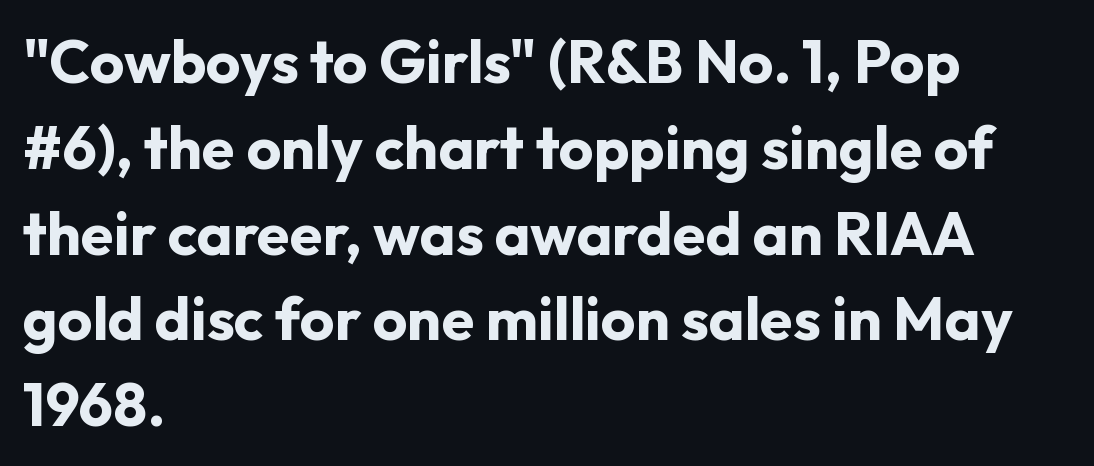
The image shows 60 px bold sans-serif type, upright; set left-aligned, normal line spacing (1.43x), normal letter spacing, not underlined; low stroke contrast and a medium x-height.
